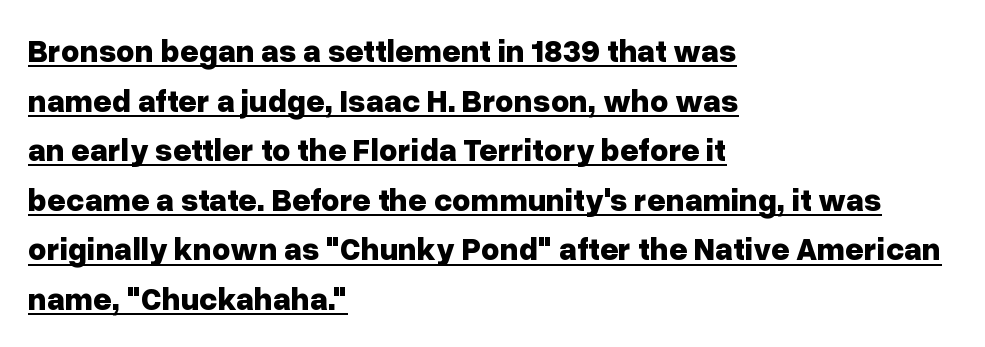
{"serif": "no", "italic": "no", "bold": "yes", "weight": "bold", "width": "normal", "stroke_contrast": "low", "x_height": "medium", "monospaced": "no", "underline": "yes", "align": "left", "line_spacing": "normal", "line_spacing_ratio": 1.55, "letter_spacing": "normal", "letter_spacing_em": 0.0, "glyph_px": 32}
